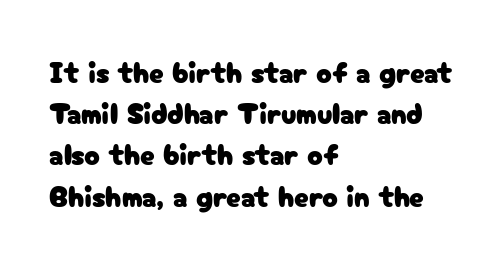
The image shows 29 px sans-serif type, upright; set left-aligned, normal line spacing (1.42x), normal letter spacing, not underlined; low stroke contrast and a medium x-height.
